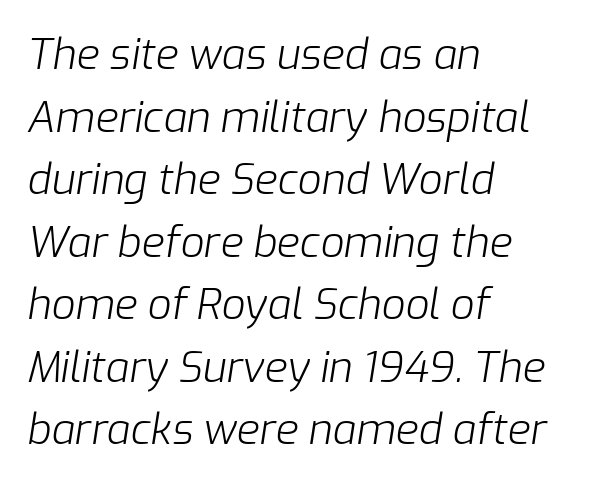
Q: Is the text bold? A: No.
Q: Is the text italic (slanted)? A: Yes, it leans right by about 9 degrees.
Q: Is the text underlined? A: No.
Q: How is the paragraph aligned? A: Left-aligned.
Q: Is the spacing between letters normal or unusually wide? A: Normal.
Q: Is the spacing between lines tight, normal or loose? A: Normal.
Q: Width (condensed, normal, or wide)? A: Normal.
Q: Stroke contrast? A: Low.
Q: x-height? A: Medium.
Q: Monospaced? A: No.
